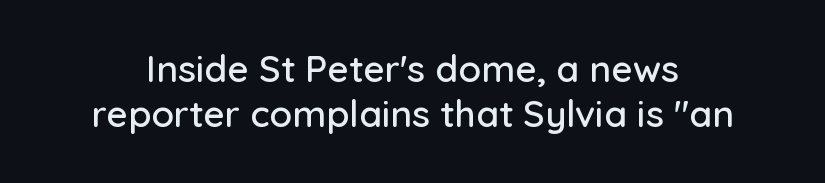
Q: Is the text italic (slanted)? A: No, it is upright.
Q: Is the typeface a serif or a sans-serif typeface? A: Sans-serif.
Q: Is the text underlined? A: No.
Q: Is the spacing between letters normal or unusually wide? A: Normal.
Q: Width (condensed, normal, or wide)? A: Normal.
Q: Stroke contrast? A: Low.
Q: x-height? A: Medium.
Q: Monospaced? A: No.
